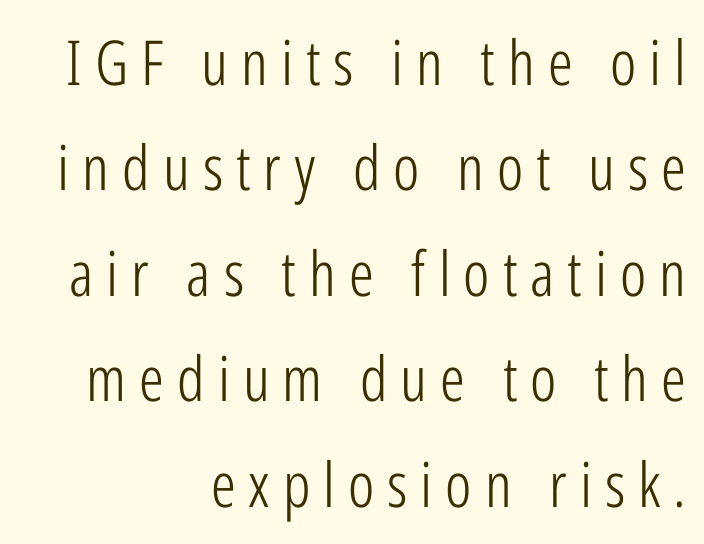
{"serif": "no", "italic": "no", "bold": "no", "weight": "light", "width": "condensed", "stroke_contrast": "low", "x_height": "medium", "monospaced": "no", "underline": "no", "align": "right", "line_spacing": "normal", "line_spacing_ratio": 1.7, "letter_spacing": "wide", "letter_spacing_em": 0.21, "glyph_px": 62}
